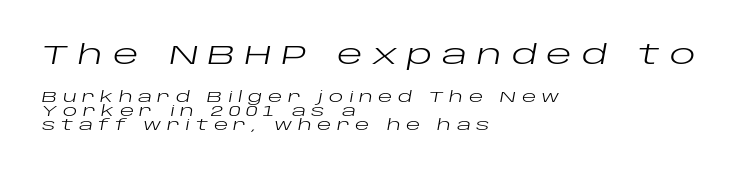
The image shows 27 px text type, italic (leaning right); set left-aligned, tight line spacing (0.96x), unusually wide letter spacing (+0.36 em), not underlined; the first (top) block is 1.8x larger.
